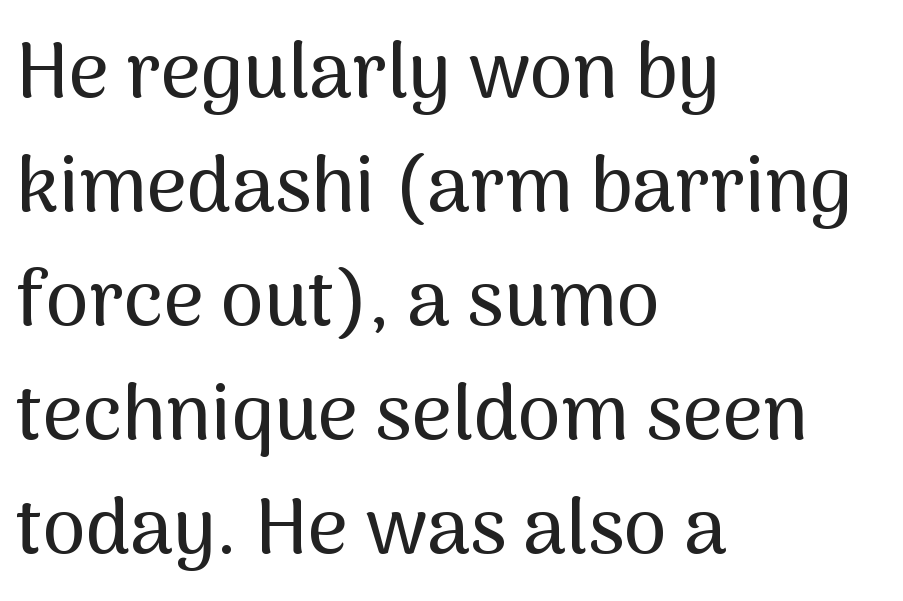
Q: Is the text italic (slanted)? A: No, it is upright.
Q: Is the typeface a serif or a sans-serif typeface? A: Sans-serif.
Q: Is the text underlined? A: No.
Q: How is the paragraph aligned? A: Left-aligned.
Q: Is the spacing between letters normal or unusually wide? A: Normal.
Q: Is the spacing between lines tight, normal or loose? A: Normal.
Q: Width (condensed, normal, or wide)? A: Normal.
Q: Stroke contrast? A: Medium.
Q: x-height? A: Medium.
Q: Monospaced? A: No.
